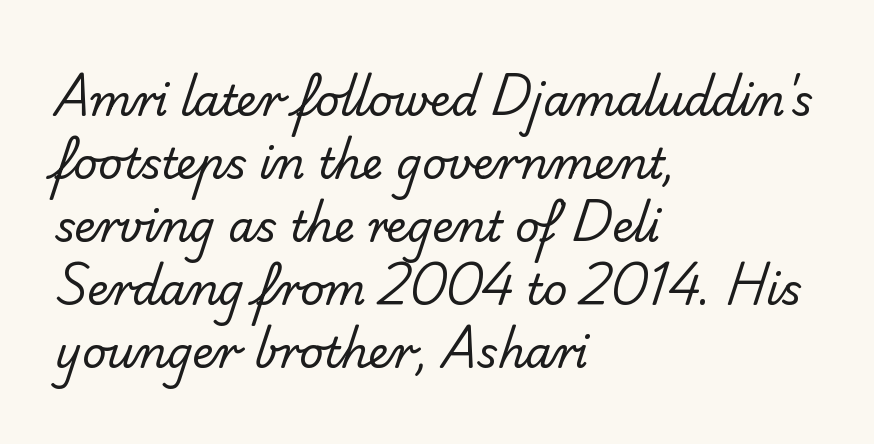
{"serif": "no", "bold": "no", "weight": "regular", "width": "normal", "stroke_contrast": "low", "x_height": "small", "monospaced": "no", "underline": "no", "align": "left", "line_spacing": "normal", "line_spacing_ratio": 1.5, "letter_spacing": "normal", "letter_spacing_em": 0.0, "glyph_px": 42}
